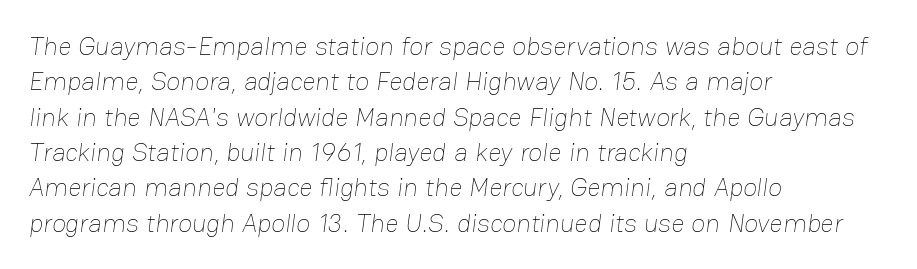
Honestly, there is no underline to notice here at all. Students, observe: this is what conventionally led text looks like. No extra tracking has been applied to these lines. Stems here are at most as thick as an everyday book face. One-word summary of the alignment: left.
